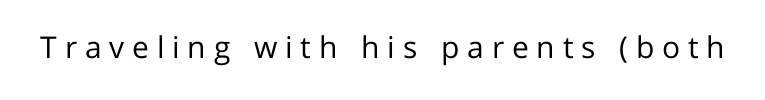
Each row of text sits above clean, open space. This rendering widens character spacing well past its baseline value. Stems here are at most as thick as an everyday book face. Is this a fixed-width face? No — the glyphs have proportional, varying widths.
